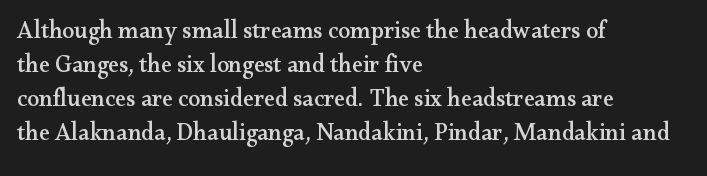
Q: Is the text italic (slanted)? A: No, it is upright.
Q: Is the text underlined? A: No.
Q: How is the paragraph aligned? A: Left-aligned.
Q: Is the spacing between letters normal or unusually wide? A: Normal.
Q: Is the spacing between lines tight, normal or loose? A: Normal.
